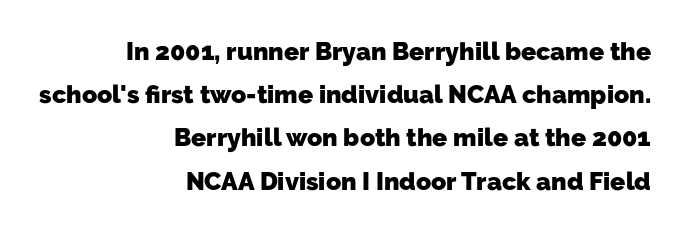
The image shows 25 px bold type; set right-aligned, line spacing 1.73x, normal letter spacing, not underlined.
